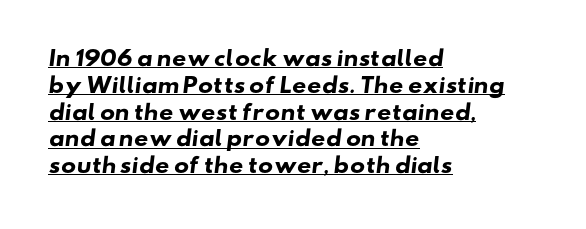
Caption: lettering with a line underneath. Honestly, the letter spacing is just normal — you wouldn't notice it. Whoever set this chose a conventional vertical rhythm. Emphasis by weight is at full strength: bold.
